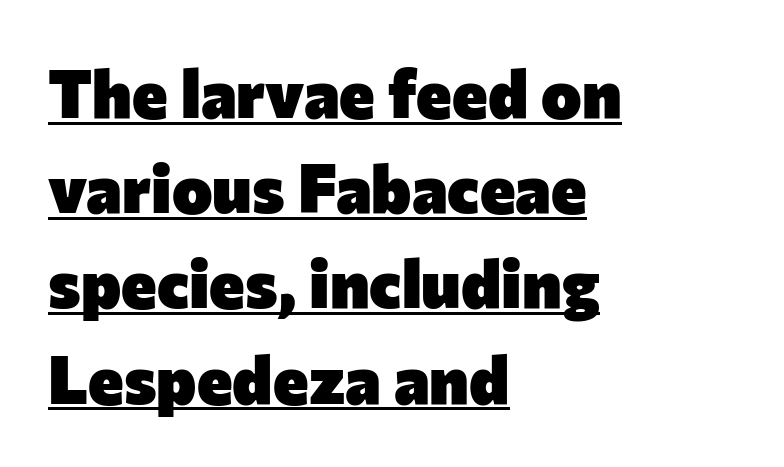
The image shows 68 px heavy sans-serif type, upright; set left-aligned, normal line spacing (1.4x), normal letter spacing, underlined; low stroke contrast and a medium x-height.
